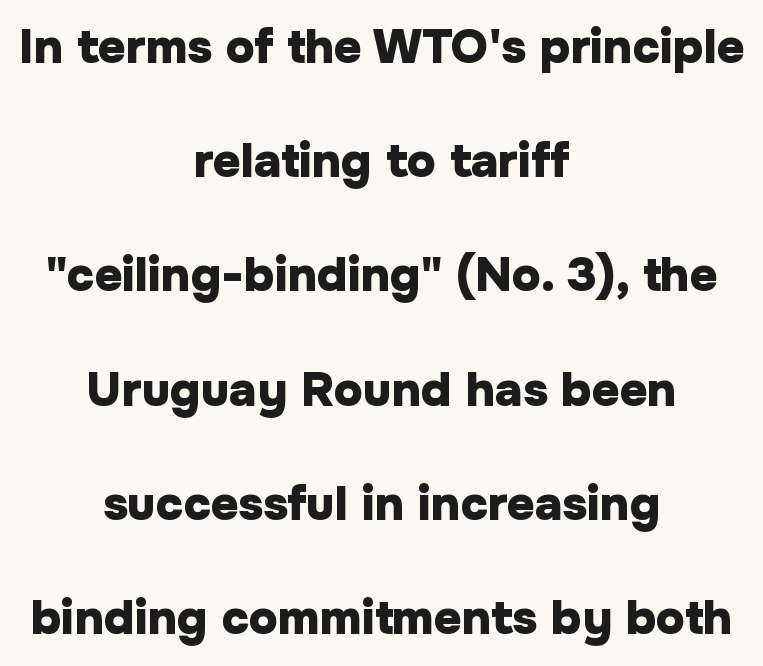
Note the varied advance widths — an 'i' is clearly narrower than an 'm'. The passage shown stacks its lines with a broad gap. The strokes are fattened all the way to bold. The rendering shows plain stroke endings on the letterforms — a sans-serif design. The glyphs are unaccompanied by any horizontal stroke below them. No italicization has been applied; the sample stays upright.
